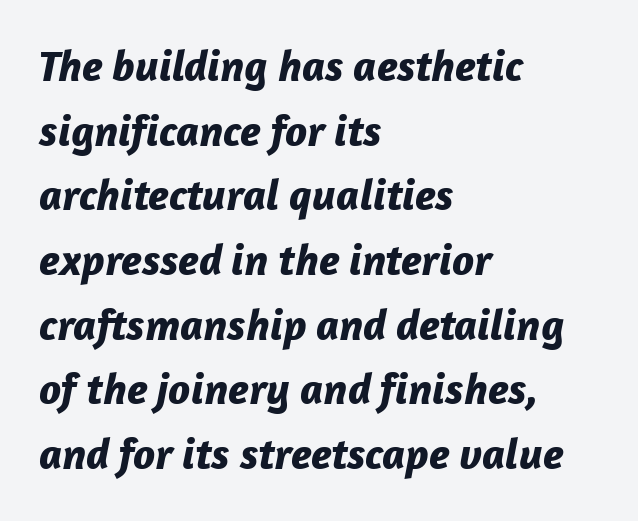
Every character sits at an angle, as italics do. The space between consecutive lines is moderate. Reading down the block, your eye returns to a fixed left position each line. Thick stems and heavy bowls — unmistakably bold.
